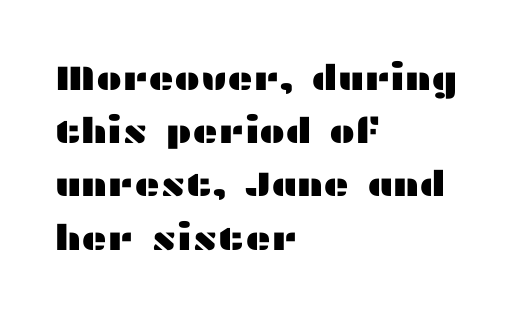
Q: Is the text italic (slanted)? A: No, it is upright.
Q: Is the typeface a serif or a sans-serif typeface? A: Sans-serif.
Q: Is the text underlined? A: No.
Q: How is the paragraph aligned? A: Left-aligned.
Q: Is the spacing between letters normal or unusually wide? A: Normal.
Q: Is the spacing between lines tight, normal or loose? A: Normal.
Q: Width (condensed, normal, or wide)? A: Wide.
Q: Stroke contrast? A: Medium.
Q: x-height? A: Medium.
Q: Monospaced? A: No.
